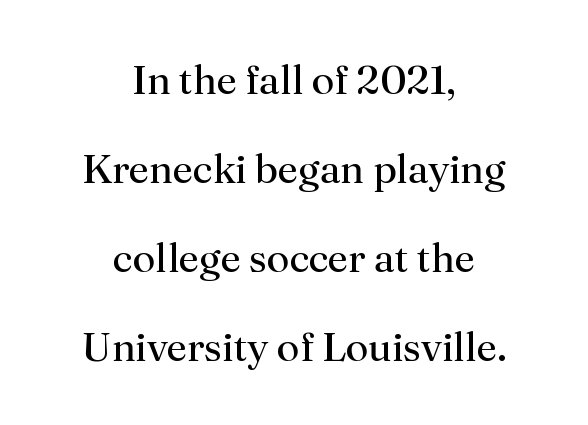
Counters stay open thanks to moderate or lighter strokes. Each word holds together tightly as a unit, with standard inter-letter gaps. The face used here is proportionally spaced, like ordinary book or web type. The vertical gap from one line to the next is large. The paragraph has two soft edges and a firm central axis. Type style note: has serifs.
